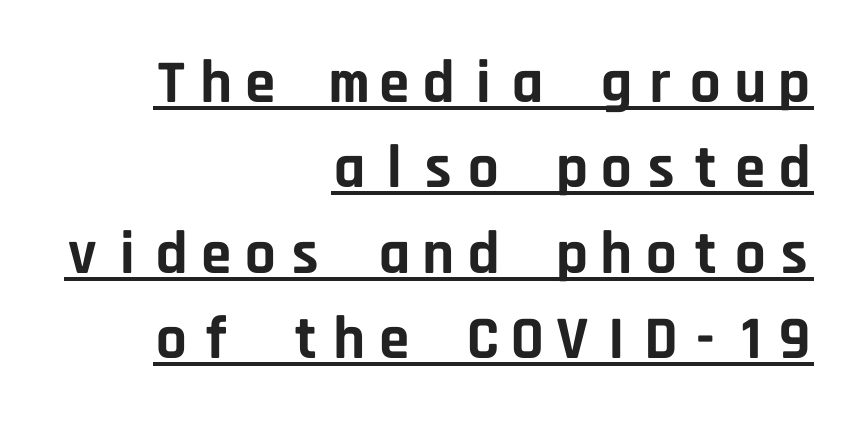
A sans-serif font was chosen for this passage. Each line of the rendering has a horizontal stroke beneath the glyphs. Note the uniform advance width — an 'i' takes as much space as an 'm'. Which margin do the lines hug? The right one — the left edge is uneven. This block has exactly the height ordinary leading produces.
